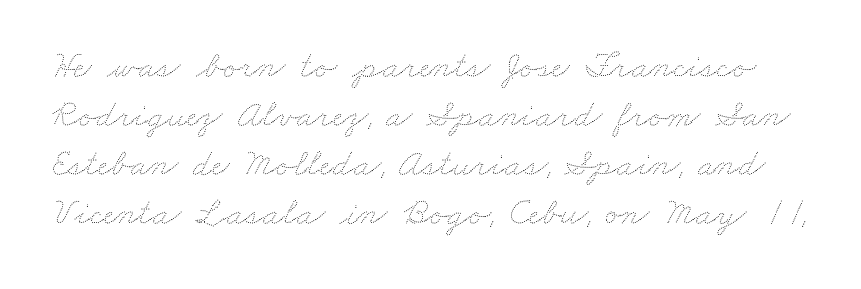
{"bold": "no", "weight": "thin", "width": "wide", "stroke_contrast": "medium", "x_height": "small", "monospaced": "no", "underline": "no", "line_spacing": "normal", "line_spacing_ratio": 1.29, "letter_spacing": "normal", "letter_spacing_em": 0.0, "glyph_px": 38}
